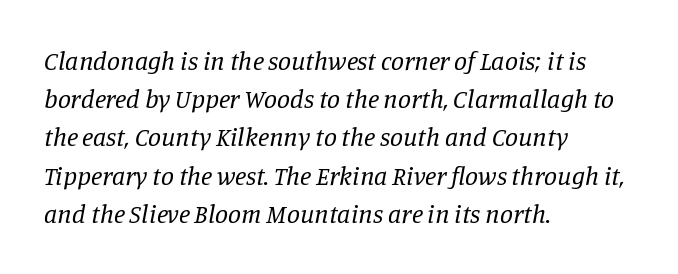
{"italic": "yes", "lean": "right", "slant_degrees": 11, "bold": "no", "underline": "no", "align": "left", "line_spacing": "normal", "line_spacing_ratio": 1.47, "letter_spacing": "normal", "letter_spacing_em": 0.0, "glyph_px": 26}
